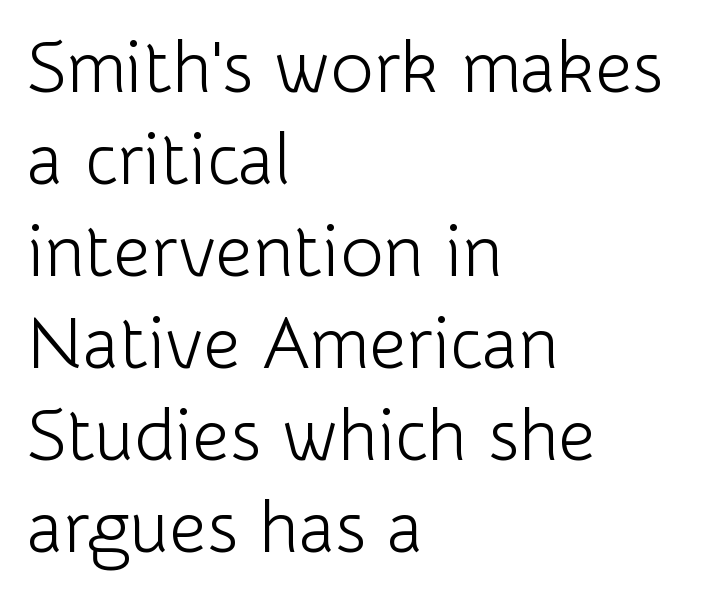
The image shows 73 px light sans-serif type, upright; set left-aligned, normal line spacing (1.26x), normal letter spacing, not underlined; low stroke contrast and a medium x-height.
